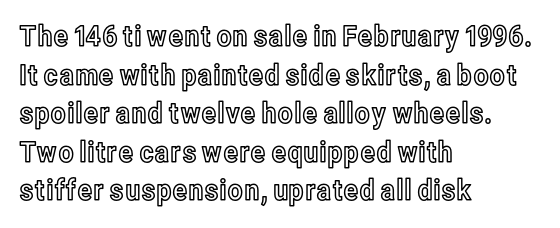
Q: Is the text italic (slanted)? A: No, it is upright.
Q: Is the text underlined? A: No.
Q: How is the paragraph aligned? A: Left-aligned.
Q: Is the spacing between letters normal or unusually wide? A: Normal.
Q: Is the spacing between lines tight, normal or loose? A: Normal.
Q: Width (condensed, normal, or wide)? A: Condensed.
Q: x-height? A: Medium.
Q: Monospaced? A: No.
